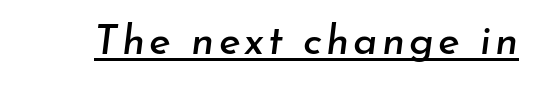
The image shows 41 px text type, italic (leaning right); set underlined; low stroke contrast and a small x-height.
